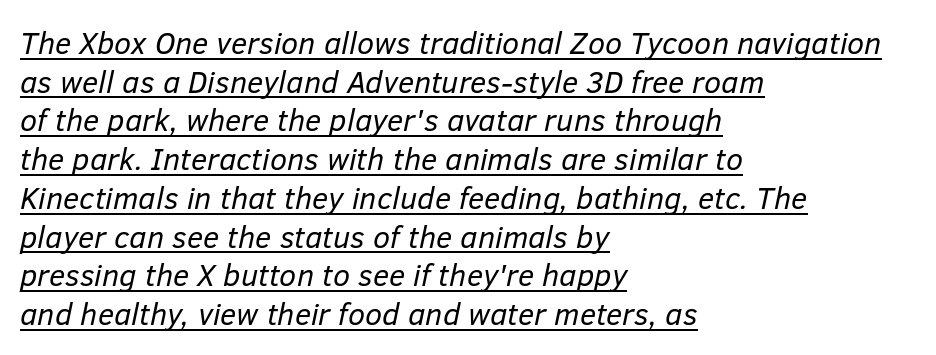
{"italic": "yes", "lean": "right", "slant_degrees": 12, "bold": "no", "weight": "regular", "width": "normal", "stroke_contrast": "low", "x_height": "medium", "monospaced": "no", "underline": "yes", "align": "left", "line_spacing": "normal", "line_spacing_ratio": 1.25, "letter_spacing": "normal", "letter_spacing_em": 0.0, "glyph_px": 31}
